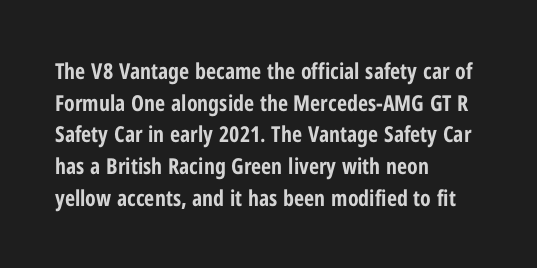
Q: Is the text bold? A: Yes.
Q: Is the text italic (slanted)? A: No, it is upright.
Q: Is the text underlined? A: No.
Q: How is the paragraph aligned? A: Left-aligned.
Q: Is the spacing between letters normal or unusually wide? A: Normal.
Q: Is the spacing between lines tight, normal or loose? A: Normal.
